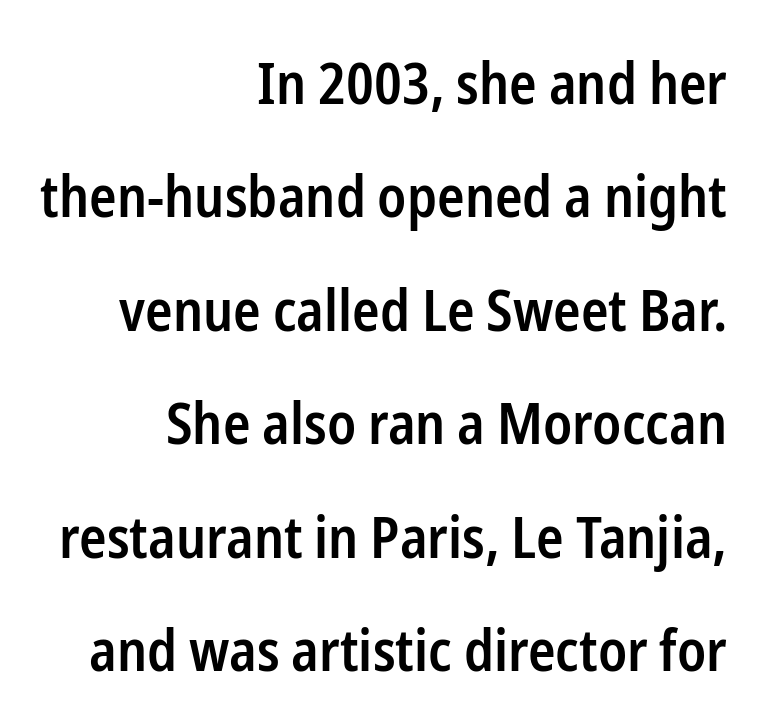
The image shows 57 px semibold, condensed sans-serif type, upright; set right-aligned, loose line spacing (1.99x), normal letter spacing, not underlined; low stroke contrast and a medium x-height.
